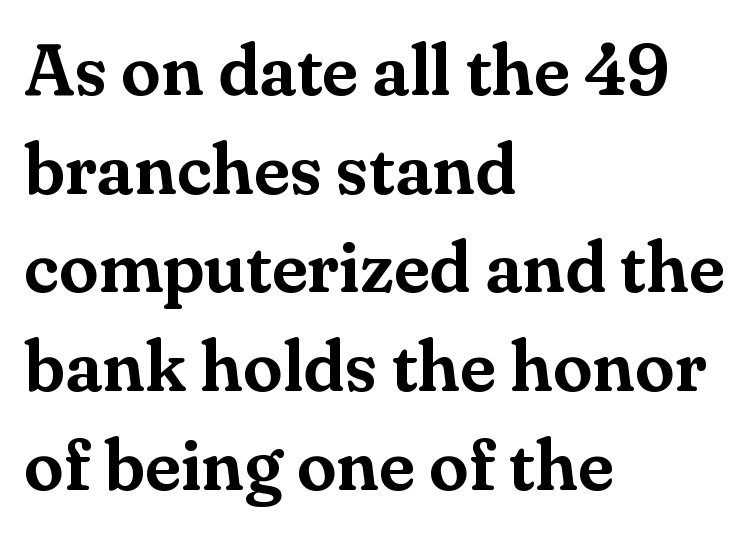
{"serif": "yes", "italic": "no", "width": "normal", "stroke_contrast": "medium", "x_height": "small", "monospaced": "no", "underline": "no", "align": "left", "line_spacing": "normal", "line_spacing_ratio": 1.37, "letter_spacing": "normal", "letter_spacing_em": 0.0, "glyph_px": 72}
